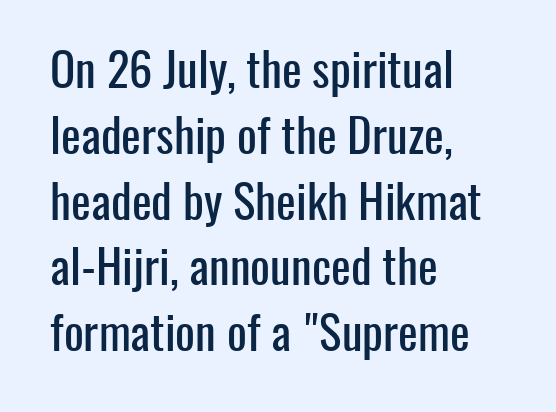
The string is rendered with underlining switched off. The rendering uses natural spacing where letterforms have individual widths. The letters stand upright; this is a roman face. Note: no serifs on the glyphs. The rendering anchors every line to the left-hand side.
